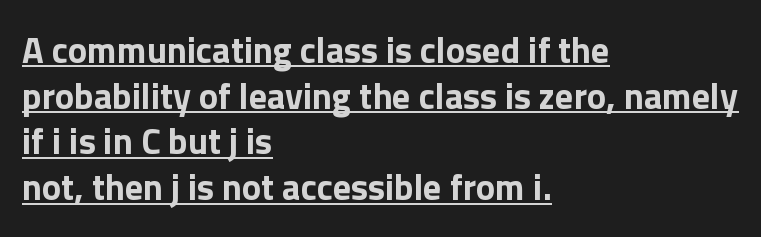
{"serif": "no", "italic": "no", "bold": "yes", "weight": "bold", "width": "normal", "x_height": "medium", "monospaced": "no", "underline": "yes", "align": "left", "line_spacing": "normal", "line_spacing_ratio": 1.27, "letter_spacing": "normal", "letter_spacing_em": 0.0, "glyph_px": 36}
